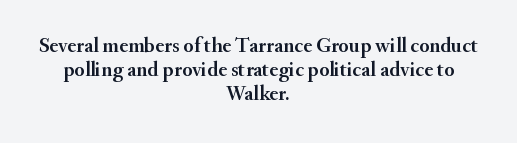
The image shows 21 px text type, upright; set centered, tight line spacing (1.15x), normal letter spacing, not underlined.
